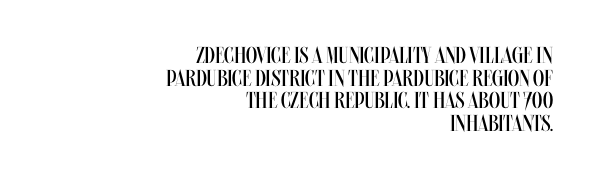
Q: Is the text bold? A: No.
Q: Is the text italic (slanted)? A: No, it is upright.
Q: Is the text underlined? A: No.
Q: How is the paragraph aligned? A: Right-aligned.
Q: Is the spacing between letters normal or unusually wide? A: Normal.
Q: Is the spacing between lines tight, normal or loose? A: Tight.
